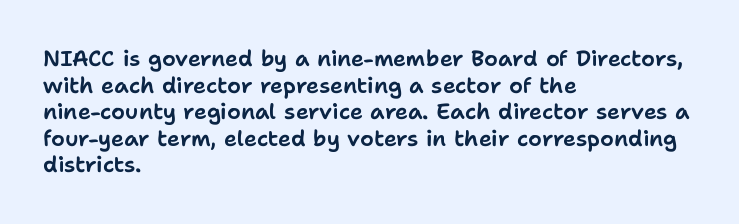
A student would call this left alignment; a typographer would say flush left, rag right. Nobody touched the tracking dial on this one. Tall strokes in this sample are plumb rather than angled. Descenders are the only things crossing below the line.
